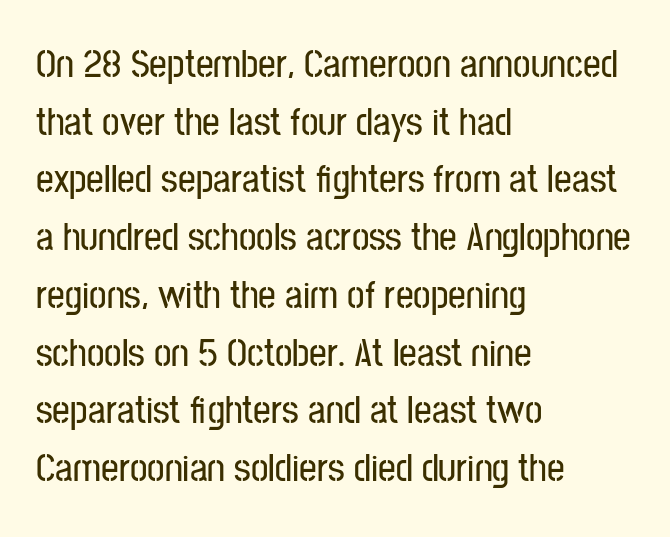
The image shows 39 px condensed sans-serif type, upright; set left-aligned, normal line spacing (1.48x), normal letter spacing, not underlined; low stroke contrast and a medium x-height.
